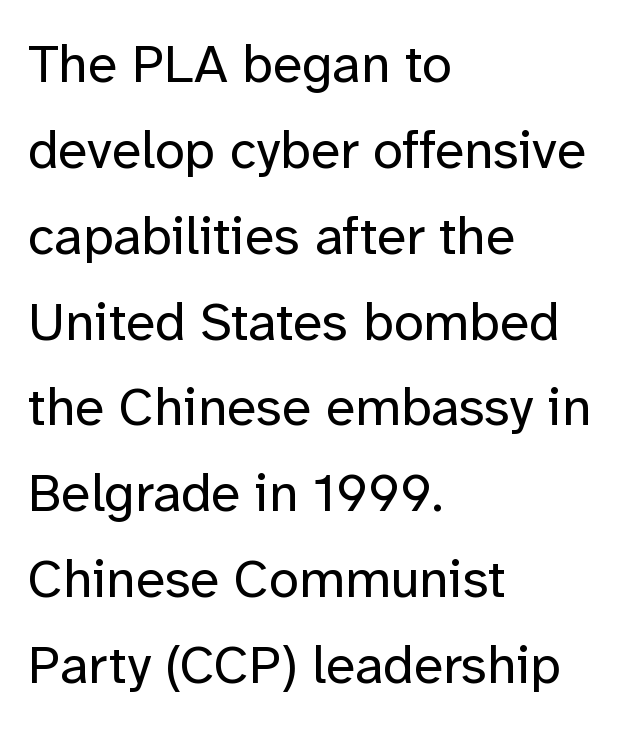
{"serif": "no", "italic": "no", "bold": "no", "weight": "regular", "width": "normal", "stroke_contrast": "low", "x_height": "medium", "monospaced": "no", "underline": "no", "align": "left", "line_spacing": "normal", "line_spacing_ratio": 1.59, "letter_spacing": "normal", "letter_spacing_em": 0.0, "glyph_px": 54}
